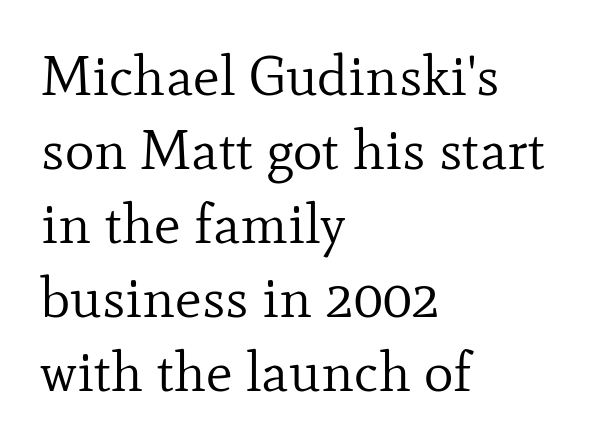
The image shows 56 px regular-weight serif type, upright; set left-aligned, normal line spacing (1.32x), normal letter spacing, not underlined; low stroke contrast and a small x-height.
